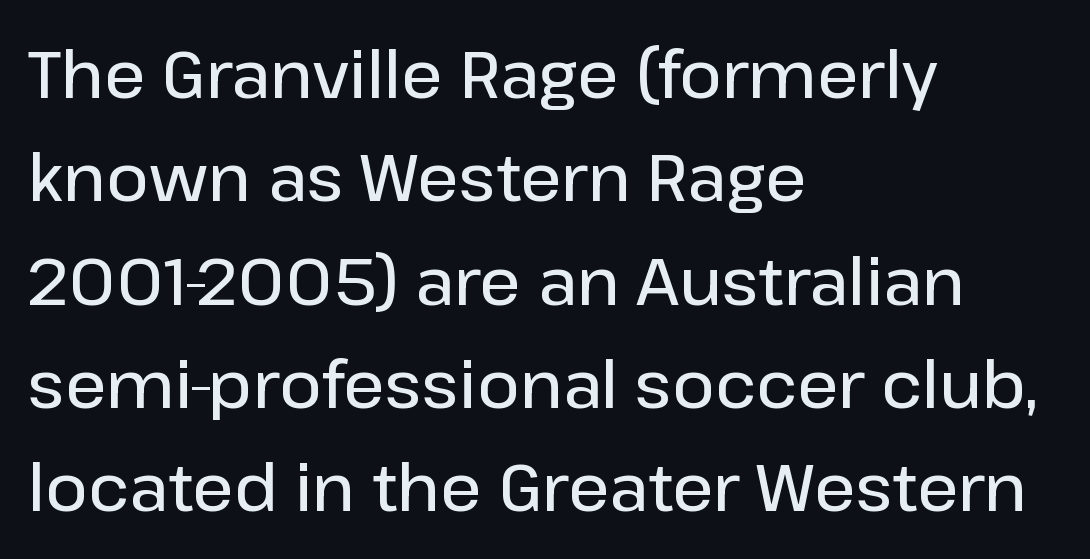
The image shows 65 px semibold sans-serif type, upright; set left-aligned, normal line spacing (1.59x), normal letter spacing, not underlined; low stroke contrast and a medium x-height.
